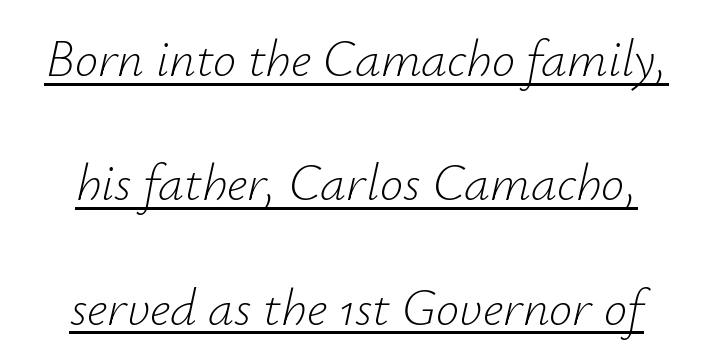
{"italic": "yes", "lean": "right", "slant_degrees": 12, "bold": "no", "weight": "light", "width": "normal", "stroke_contrast": "low", "x_height": "small", "monospaced": "no", "underline": "yes", "line_spacing": "loose", "line_spacing_ratio": 2.39, "letter_spacing": "normal", "letter_spacing_em": 0.0, "glyph_px": 52}
